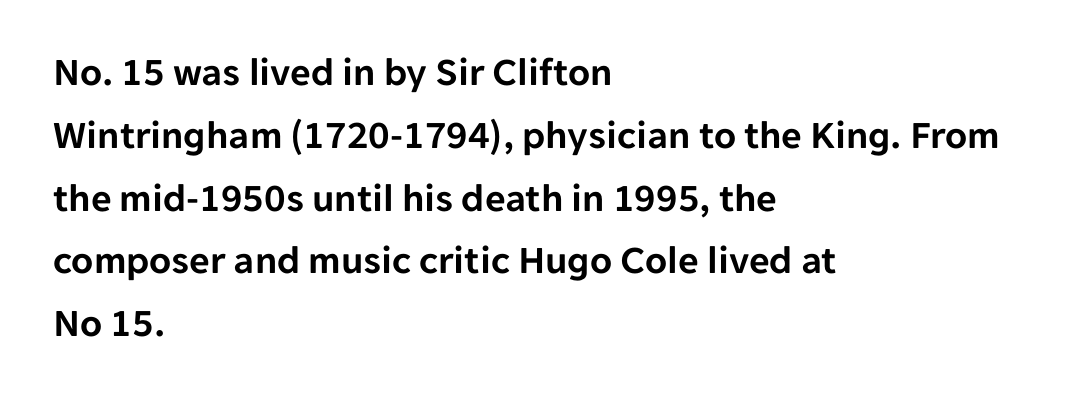
Q: Is the text italic (slanted)? A: No, it is upright.
Q: Is the typeface a serif or a sans-serif typeface? A: Sans-serif.
Q: Is the text underlined? A: No.
Q: How is the paragraph aligned? A: Left-aligned.
Q: Is the spacing between letters normal or unusually wide? A: Normal.
Q: Is the spacing between lines tight, normal or loose? A: Normal.
Q: Width (condensed, normal, or wide)? A: Normal.
Q: Stroke contrast? A: Low.
Q: x-height? A: Medium.
Q: Monospaced? A: No.
